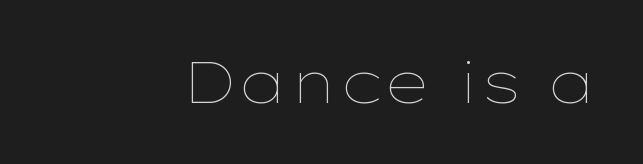
{"italic": "no", "bold": "no", "weight": "thin", "width": "wide", "stroke_contrast": "low", "x_height": "medium", "monospaced": "no", "underline": "no", "letter_spacing": "normal", "letter_spacing_em": 0.0, "glyph_px": 57}
